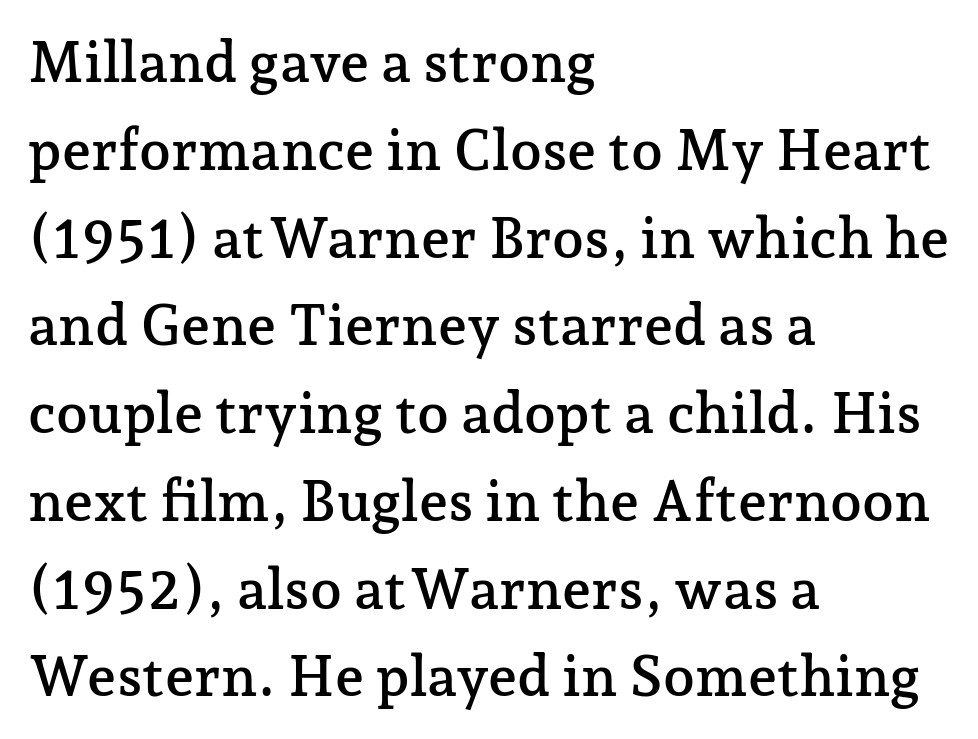
Italic: no, the glyphs are upright roman. The passage shown is typeset with a serif family. The lines in this sample share a left origin and differ only in where they stop. Think of a printed novel: that variable character pitch is what you see here.
